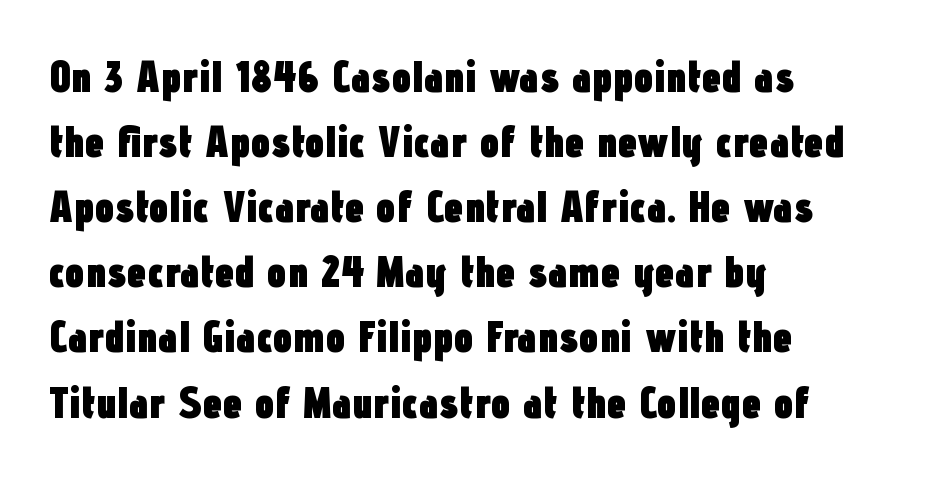
The image shows 44 px heavy, condensed sans-serif type, upright; set left-aligned, normal line spacing (1.48x), normal letter spacing, not underlined; low stroke contrast and a medium x-height.
